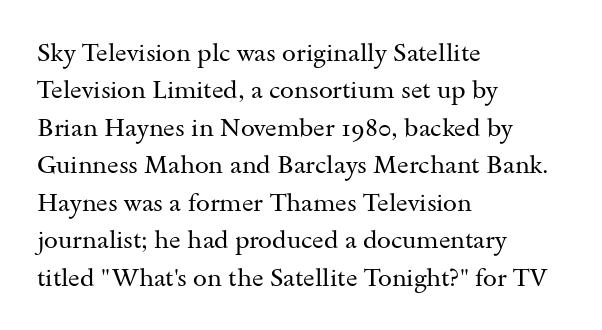
Q: Is the text bold? A: No.
Q: Is the text italic (slanted)? A: No, it is upright.
Q: Is the text underlined? A: No.
Q: How is the paragraph aligned? A: Left-aligned.
Q: Is the spacing between letters normal or unusually wide? A: Normal.
Q: Is the spacing between lines tight, normal or loose? A: Normal.
